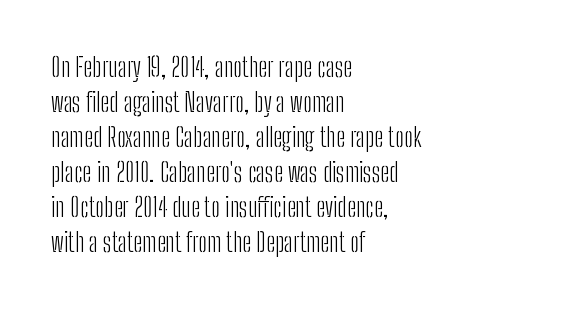
{"italic": "no", "bold": "no", "underline": "no", "align": "left", "line_spacing": "normal", "line_spacing_ratio": 1.35, "letter_spacing": "normal", "letter_spacing_em": 0.0, "glyph_px": 26}
